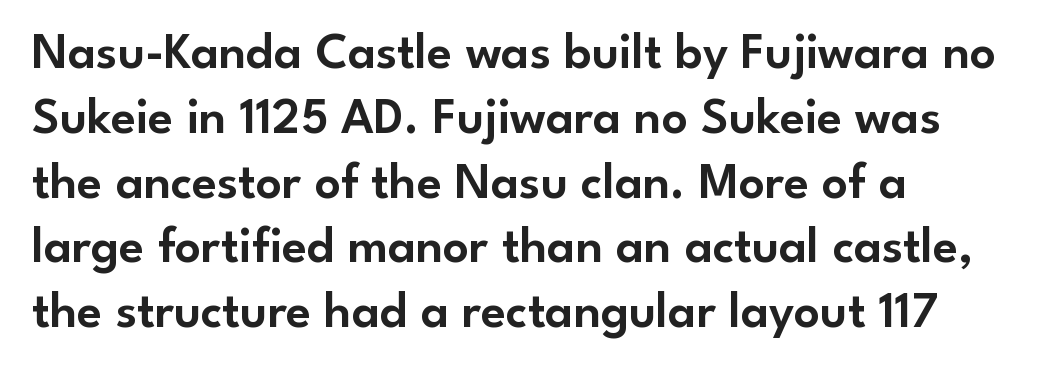
The image shows 51 px sans-serif type, upright; set left-aligned, normal line spacing (1.27x), normal letter spacing, not underlined; low stroke contrast and a small x-height.
